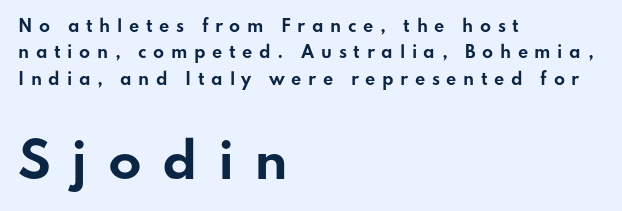
How would I describe the line gaps? Plain and ordinary. When letters stand straight like this, we call the style roman or upright. These lines carry a lot of weight — the face is fully bold. The rendering shows plain stroke endings on the letterforms — a sans-serif design. Does extra space separate the letters? Yes, quite a lot of it. Reading top to bottom, the characters get bigger at the block break.
